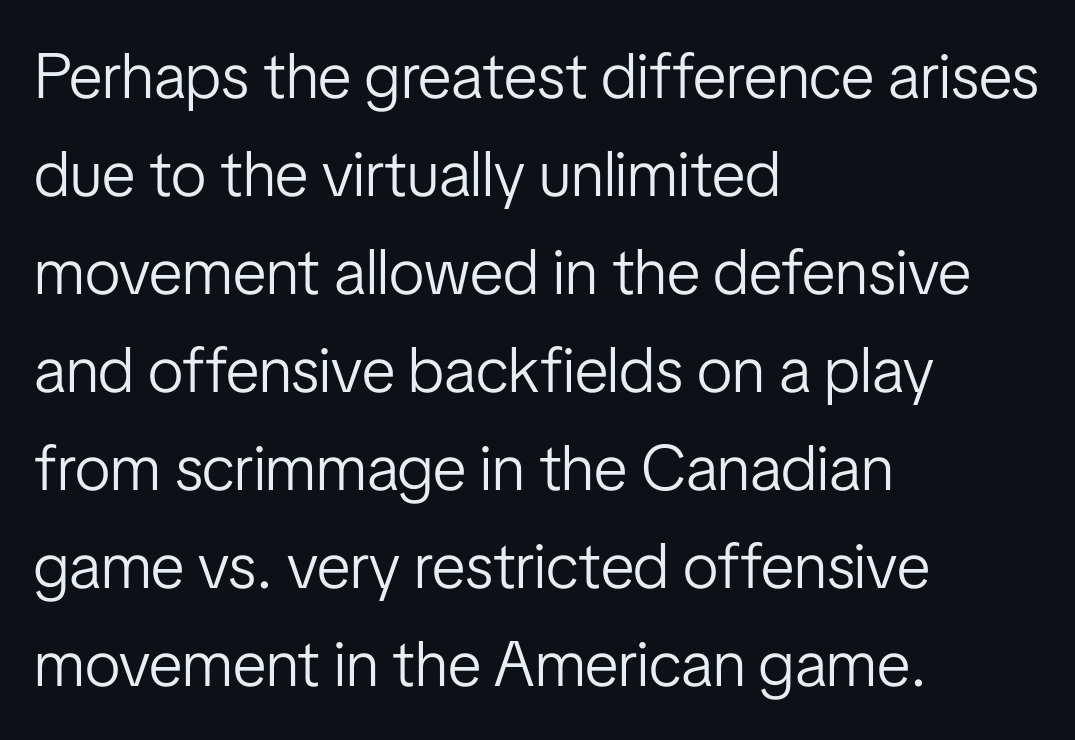
The image shows 64 px light, condensed sans-serif type, upright; set left-aligned, normal line spacing (1.53x), normal letter spacing, not underlined; low stroke contrast and a medium x-height.
